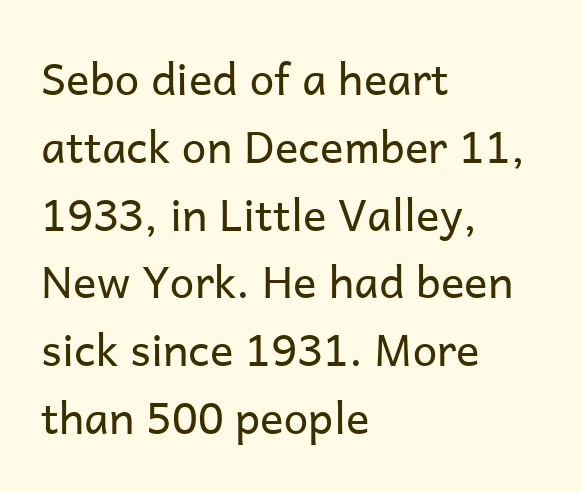
{"serif": "no", "italic": "no", "bold": "no", "weight": "regular", "width": "normal", "stroke_contrast": "low", "x_height": "medium", "monospaced": "no", "underline": "no", "align": "left", "line_spacing": "normal", "line_spacing_ratio": 1.54, "letter_spacing": "normal", "letter_spacing_em": 0.0, "glyph_px": 44}
